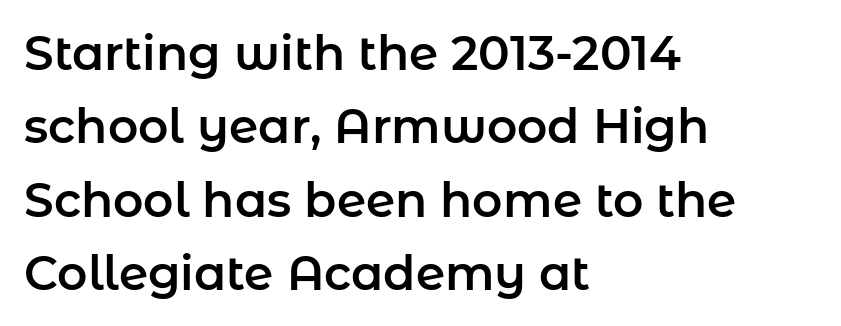
Q: Is the text italic (slanted)? A: No, it is upright.
Q: Is the typeface a serif or a sans-serif typeface? A: Sans-serif.
Q: Is the text underlined? A: No.
Q: How is the paragraph aligned? A: Left-aligned.
Q: Is the spacing between letters normal or unusually wide? A: Normal.
Q: Is the spacing between lines tight, normal or loose? A: Normal.
Q: Width (condensed, normal, or wide)? A: Normal.
Q: Stroke contrast? A: Low.
Q: x-height? A: Medium.
Q: Monospaced? A: No.
